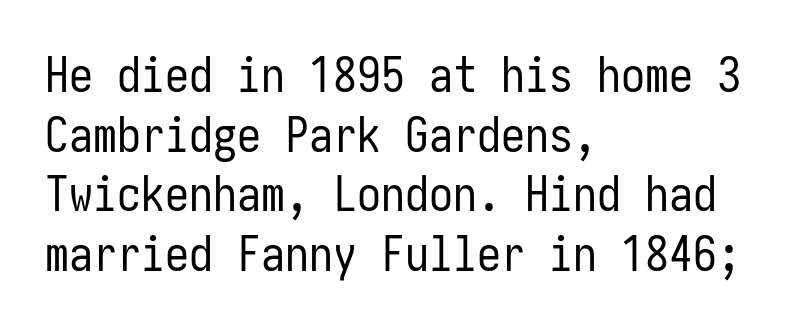
There is no visible air inserted between adjacent glyphs. The glyphs are unaccompanied by any horizontal stroke below them. A classic flush-left, rag-right setting is used for this passage. Heft: none added — not bold. Designer's note — italics off, roman on. The face used here is a sans, in the tradition of grotesques and geometrics.
